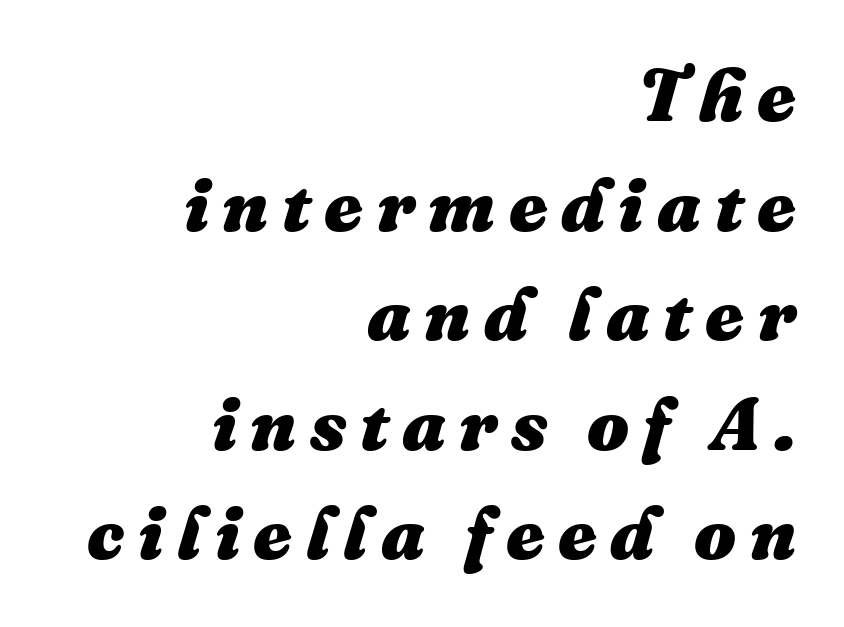
The rows are spaced the way most documents space them. Is the type slanted? Yes — the strokes lean at a clear angle. This sample is right-justified, so line beginnings fall wherever the words allow. The font is running at its bold setting. The string is rendered with underlining switched off. The passage shown is typed in a proportional face where columns would drift.
